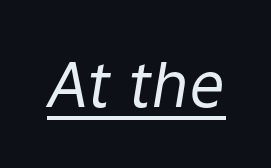
Q: Is the text bold? A: No.
Q: Is the text italic (slanted)? A: Yes, it leans right by about 9 degrees.
Q: Is the text underlined? A: Yes.
Q: Is the spacing between letters normal or unusually wide? A: Normal.
Q: Width (condensed, normal, or wide)? A: Normal.
Q: Stroke contrast? A: Low.
Q: x-height? A: Medium.
Q: Monospaced? A: No.
